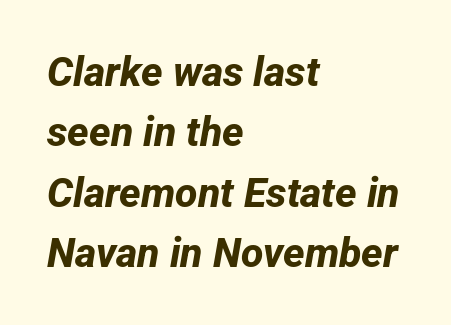
The image shows 41 px bold sans-serif type; set left-aligned, normal line spacing (1.47x), normal letter spacing, not underlined; low stroke contrast and a medium x-height.
